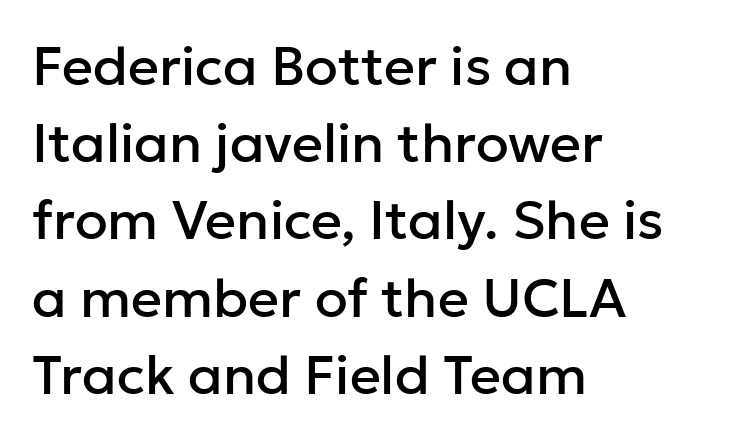
The image shows 54 px sans-serif type, upright; set left-aligned, normal line spacing (1.43x), normal letter spacing, not underlined; low stroke contrast and a medium x-height.
